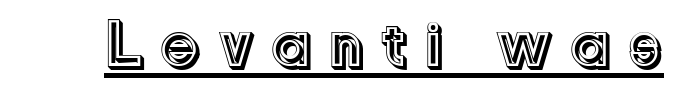
{"italic": "no", "width": "normal", "x_height": "medium", "monospaced": "no", "underline": "yes", "letter_spacing": "wide", "letter_spacing_em": 0.25, "glyph_px": 64}
